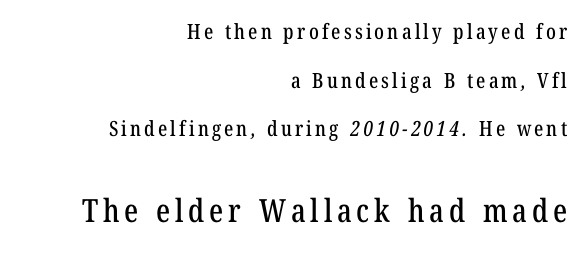
Q: Is the typeface a serif or a sans-serif typeface? A: Serif.
Q: Is the text underlined? A: No.
Q: How is the paragraph aligned? A: Right-aligned.
Q: Is the spacing between lines tight, normal or loose? A: Loose.
Q: Which block of text is set in a larger size, the first (top) or the second (bottom)? A: The second (bottom) one.
Q: Width (condensed, normal, or wide)? A: Condensed.
Q: Stroke contrast? A: Low.
Q: x-height? A: Medium.
Q: Monospaced? A: No.
